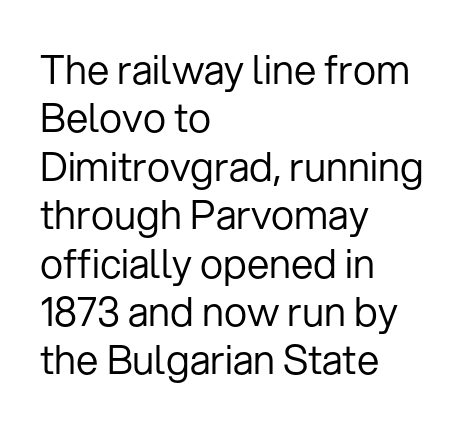
{"serif": "no", "italic": "no", "bold": "no", "weight": "regular", "width": "normal", "stroke_contrast": "low", "x_height": "medium", "monospaced": "no", "underline": "no", "align": "left", "line_spacing_ratio": 1.21, "letter_spacing": "normal", "letter_spacing_em": 0.0, "glyph_px": 40}
